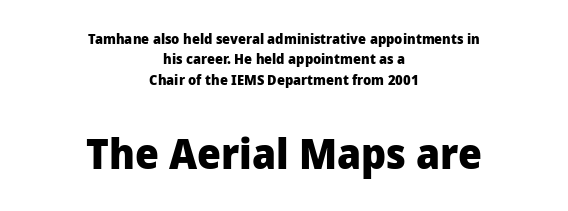
The characters display no serif detailing; their extremities are plain. If you measured baseline to baseline, you'd find a middling distance. Spacing verdict: proportional, widths tailored to each character. The horizontal fit of the characters is conventional and even. The face used here has the dense, thick strokes of a bold.
